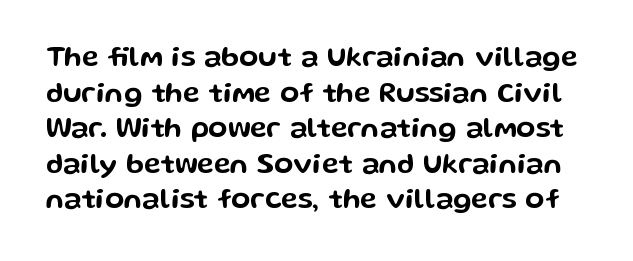
The image shows 28 px wide sans-serif type, upright; set normal line spacing (1.27x), normal letter spacing, not underlined; low stroke contrast and a medium x-height.
